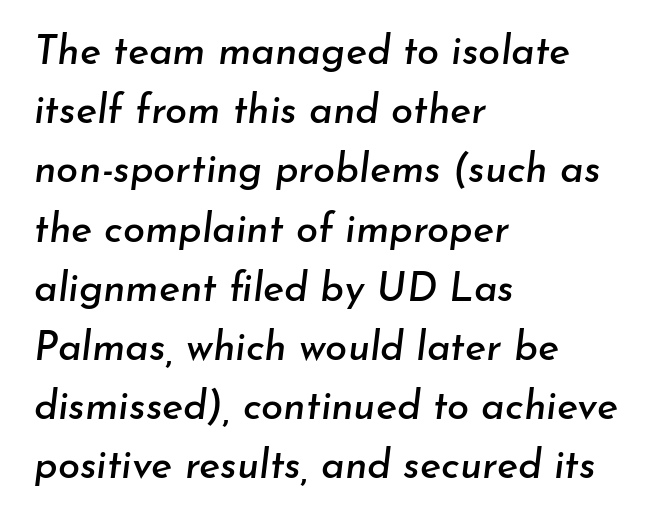
Q: Is the text italic (slanted)? A: Yes, it leans right by about 7 degrees.
Q: Is the text underlined? A: No.
Q: How is the paragraph aligned? A: Left-aligned.
Q: Is the spacing between letters normal or unusually wide? A: Normal.
Q: Is the spacing between lines tight, normal or loose? A: Normal.
Q: Width (condensed, normal, or wide)? A: Normal.
Q: Stroke contrast? A: Low.
Q: x-height? A: Small.
Q: Monospaced? A: No.
